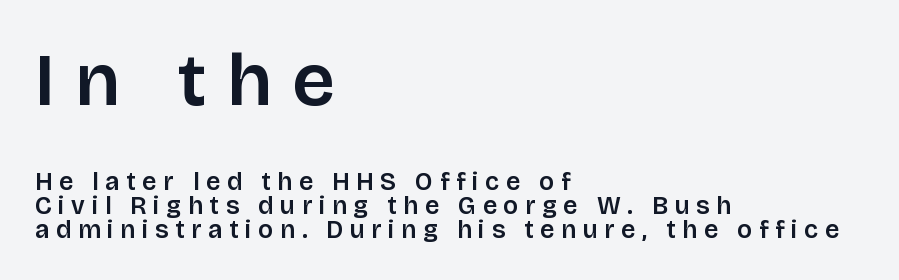
The horizontal fit of the characters is loose and conspicuously gappy. Underlining? Definitely not there. Regarding serifs, this sample does without them. Students, observe: this is what under-led, compact text looks like.
